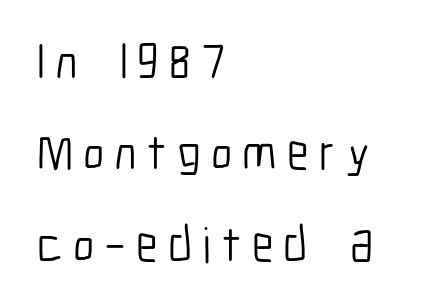
{"serif": "no", "italic": "no", "bold": "no", "weight": "light", "width": "condensed", "stroke_contrast": "low", "x_height": "medium", "monospaced": "no", "underline": "no", "align": "left", "line_spacing_ratio": 1.83, "letter_spacing": "wide", "letter_spacing_em": 0.2, "glyph_px": 50}
